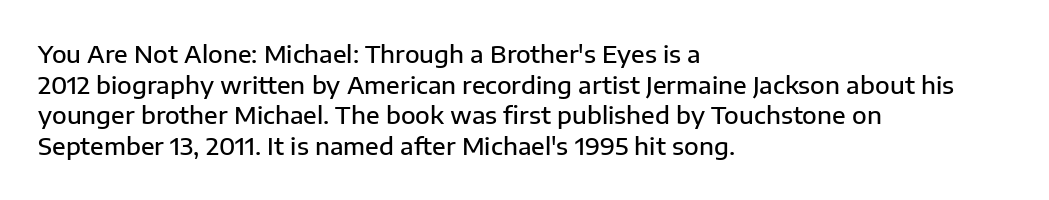
{"italic": "no", "bold": "semi", "underline": "no", "align": "left", "line_spacing": "normal", "line_spacing_ratio": 1.28, "letter_spacing": "normal", "letter_spacing_em": 0.0, "glyph_px": 24}
